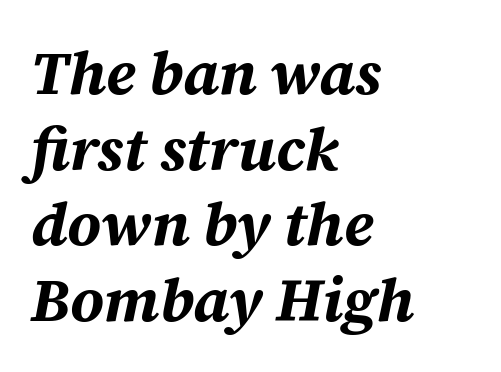
{"italic": "yes", "lean": "right", "slant_degrees": 12, "bold": "yes", "weight": "bold", "width": "normal", "stroke_contrast": "medium", "x_height": "medium", "monospaced": "no", "underline": "no", "align": "left", "line_spacing_ratio": 1.24, "letter_spacing": "normal", "letter_spacing_em": 0.0, "glyph_px": 61}
